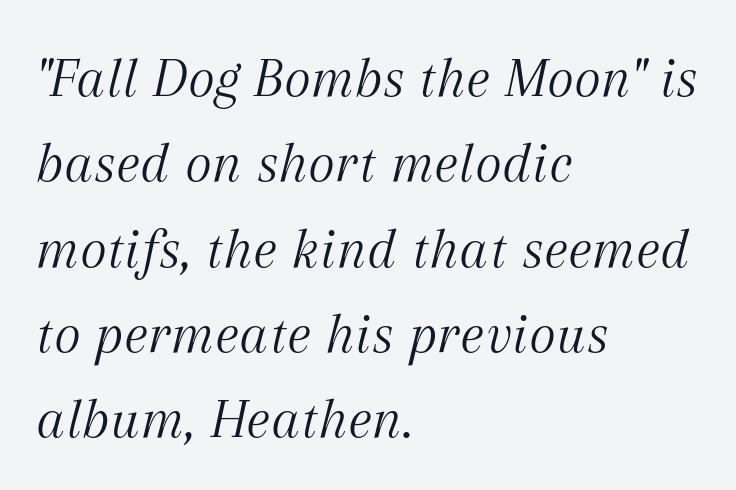
Q: Is the text bold? A: No.
Q: Is the text italic (slanted)? A: Yes, it leans right by about 12 degrees.
Q: Is the typeface a serif or a sans-serif typeface? A: Serif.
Q: Is the text underlined? A: No.
Q: How is the paragraph aligned? A: Left-aligned.
Q: Is the spacing between letters normal or unusually wide? A: Normal.
Q: Is the spacing between lines tight, normal or loose? A: Normal.
Q: Width (condensed, normal, or wide)? A: Normal.
Q: Stroke contrast? A: Medium.
Q: x-height? A: Medium.
Q: Monospaced? A: No.
